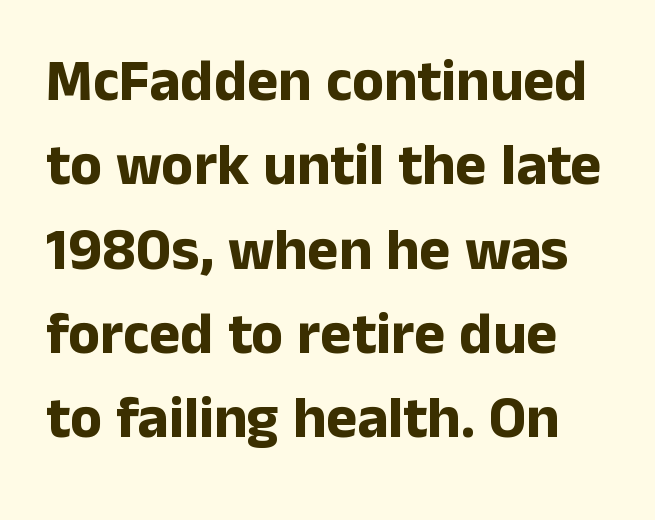
The image shows 59 px bold sans-serif type, upright; set normal line spacing (1.43x), normal letter spacing, not underlined; low stroke contrast and a medium x-height.
